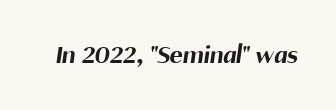
{"bold": "yes", "underline": "no", "letter_spacing": "normal", "letter_spacing_em": 0.0, "glyph_px": 27}
